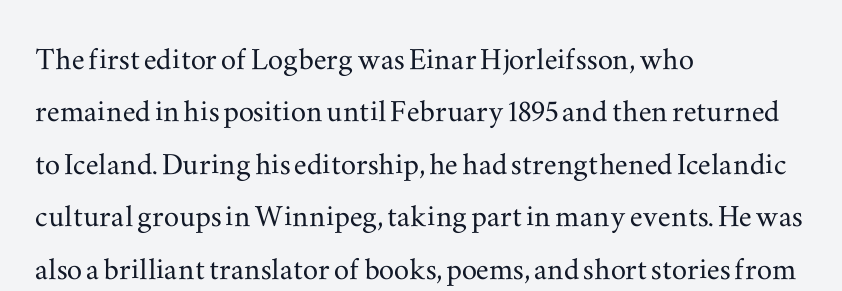
A student would call this left alignment; a typographer would say flush left, rag right. Nope, not italic — everything's standing straight. This sample uses a serif face. The rendering uses natural spacing where letterforms have individual widths. The gaps between neighbouring characters are ordinary and unremarkable.
